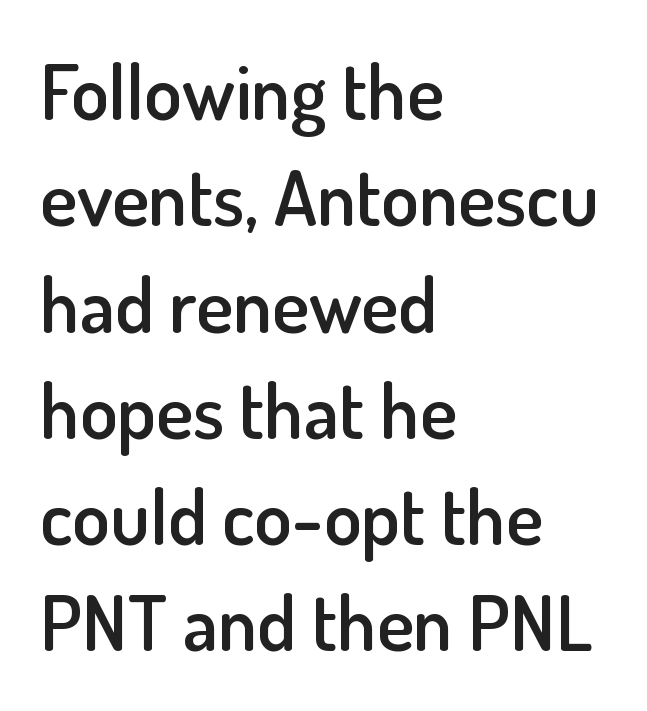
This sample has the flowing, uneven cadence of proportional lettering. The area under the type is left untouched. Its strokes are somewhat broadened, the hallmark of semibold type. The rag falls on the right side of this text block.
